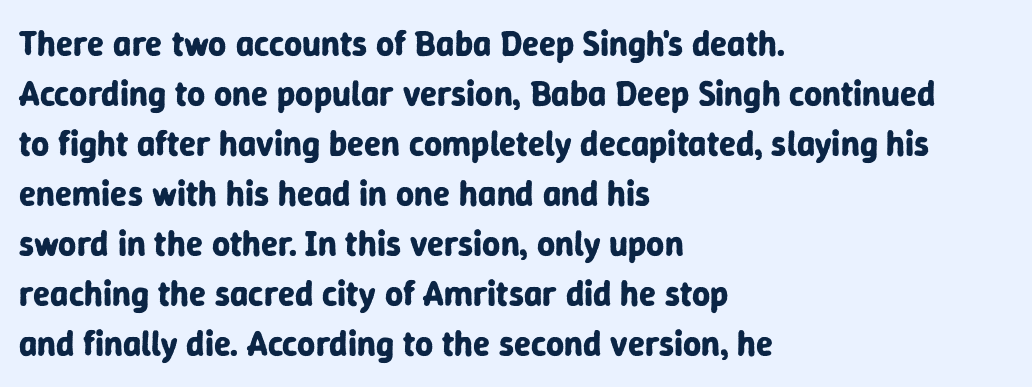
Q: Is the text bold? A: Yes.
Q: Is the text italic (slanted)? A: No, it is upright.
Q: Is the typeface a serif or a sans-serif typeface? A: Sans-serif.
Q: Is the text underlined? A: No.
Q: How is the paragraph aligned? A: Left-aligned.
Q: Is the spacing between letters normal or unusually wide? A: Normal.
Q: Is the spacing between lines tight, normal or loose? A: Normal.
Q: Width (condensed, normal, or wide)? A: Normal.
Q: Stroke contrast? A: Low.
Q: x-height? A: Medium.
Q: Monospaced? A: No.
